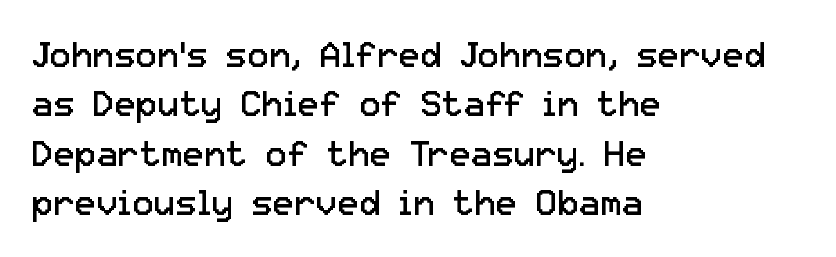
Summary of weight: not heavy and not bold. The passage shown has conventional tracking throughout. Short and long lines alike share a common starting point at left. Type style note: lacks serifs. The rendering uses natural spacing where letterforms have individual widths. The typography opts for an upright posture over an oblique one.
